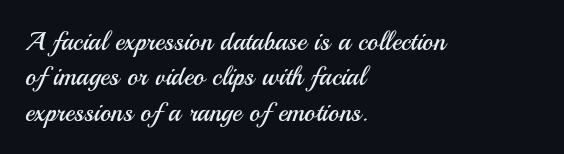
{"bold": "no", "underline": "no", "align": "left", "line_spacing": "normal", "line_spacing_ratio": 1.36, "letter_spacing": "normal", "letter_spacing_em": 0.0, "glyph_px": 26}
